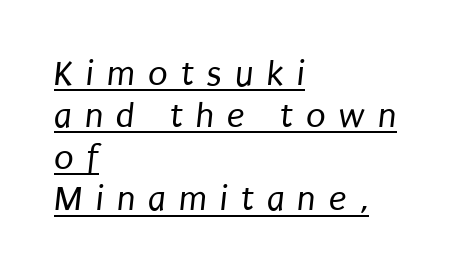
Q: Is the text bold? A: No.
Q: Is the typeface a serif or a sans-serif typeface? A: Sans-serif.
Q: Is the text underlined? A: Yes.
Q: How is the paragraph aligned? A: Left-aligned.
Q: Is the spacing between letters normal or unusually wide? A: Unusually wide.
Q: Width (condensed, normal, or wide)? A: Condensed.
Q: Stroke contrast? A: Low.
Q: x-height? A: Large.
Q: Monospaced? A: No.
